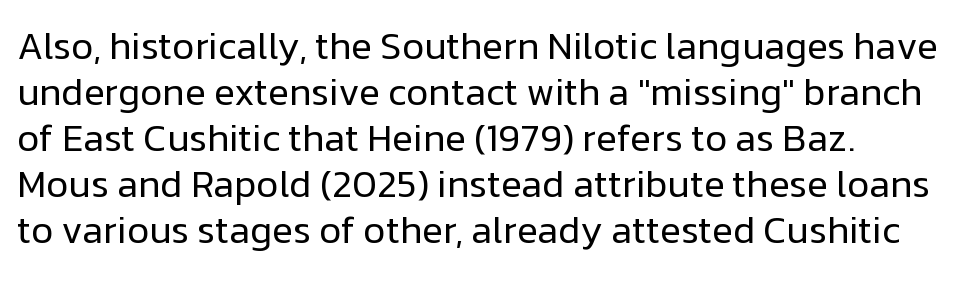
Q: Is the text bold? A: No.
Q: Is the text italic (slanted)? A: No, it is upright.
Q: Is the typeface a serif or a sans-serif typeface? A: Sans-serif.
Q: Is the text underlined? A: No.
Q: Is the spacing between letters normal or unusually wide? A: Normal.
Q: Width (condensed, normal, or wide)? A: Normal.
Q: Stroke contrast? A: Low.
Q: x-height? A: Medium.
Q: Monospaced? A: No.
